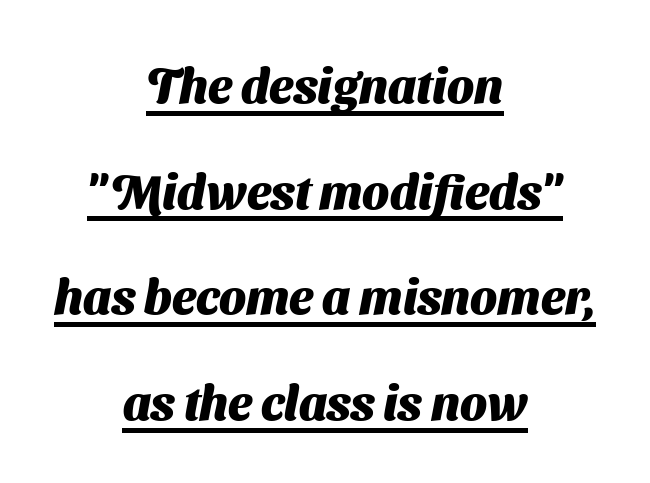
Q: Is the text bold? A: Yes.
Q: Is the typeface a serif or a sans-serif typeface? A: Sans-serif.
Q: Is the text underlined? A: Yes.
Q: How is the paragraph aligned? A: Centered.
Q: Is the spacing between letters normal or unusually wide? A: Normal.
Q: Is the spacing between lines tight, normal or loose? A: Loose.
Q: Width (condensed, normal, or wide)? A: Normal.
Q: Stroke contrast? A: Medium.
Q: x-height? A: Medium.
Q: Monospaced? A: No.
